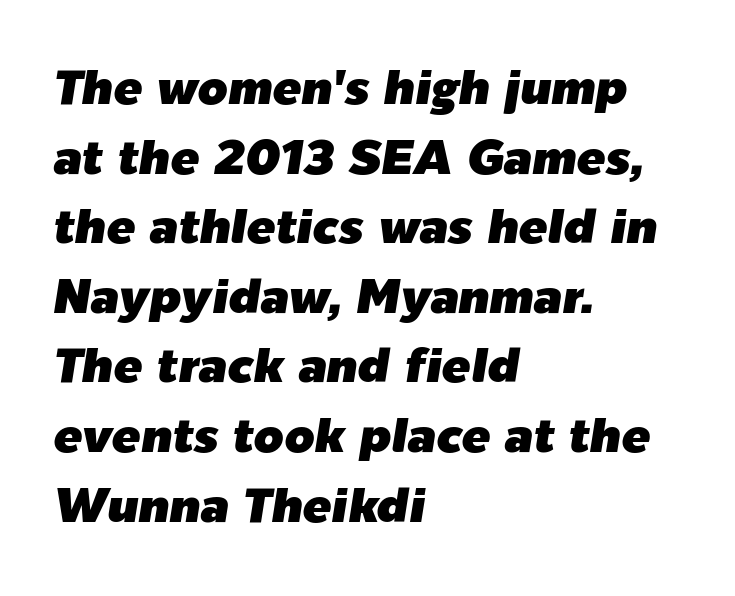
The image shows 48 px text type, italic (leaning right); set left-aligned, normal line spacing (1.45x), normal letter spacing, not underlined; low stroke contrast and a medium x-height.
